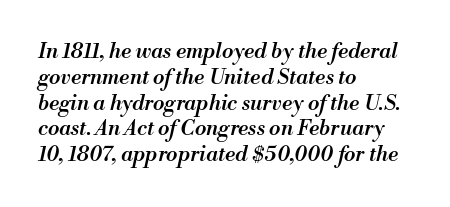
{"italic": "yes", "lean": "right", "slant_degrees": 13, "bold": "semi", "underline": "no", "align": "left", "line_spacing_ratio": 1.23, "letter_spacing": "normal", "letter_spacing_em": 0.0, "glyph_px": 21}
